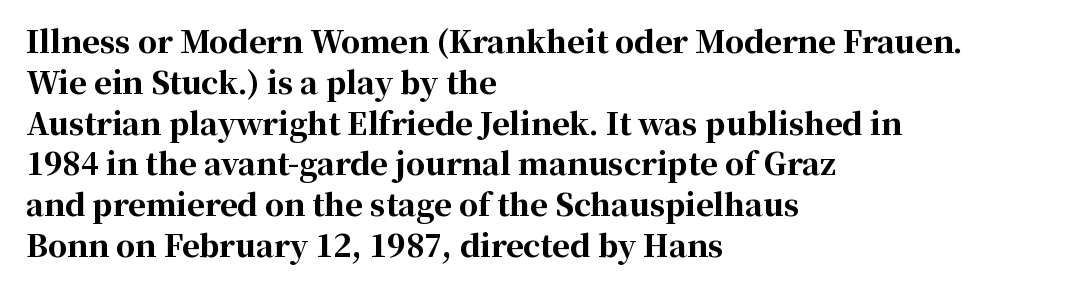
The designer went with a serif here, giving each stem small feet. You could call the tracking neutral — neither tight nor loose. Italic: no, the glyphs are upright roman. Summary of vertical rhythm: regular, with standard interline spacing. Reading down the block, your eye returns to a fixed left position each line. Here the designer chose a conventional face with non-uniform glyph widths.
